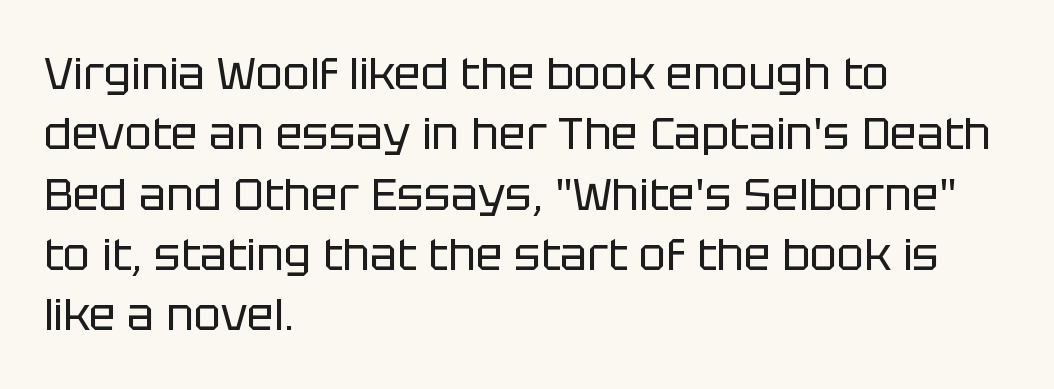
{"serif": "no", "italic": "no", "bold": "no", "weight": "regular", "width": "normal", "stroke_contrast": "low", "x_height": "large", "monospaced": "no", "underline": "no", "align": "left", "line_spacing": "normal", "line_spacing_ratio": 1.34, "letter_spacing": "normal", "letter_spacing_em": 0.0, "glyph_px": 45}
